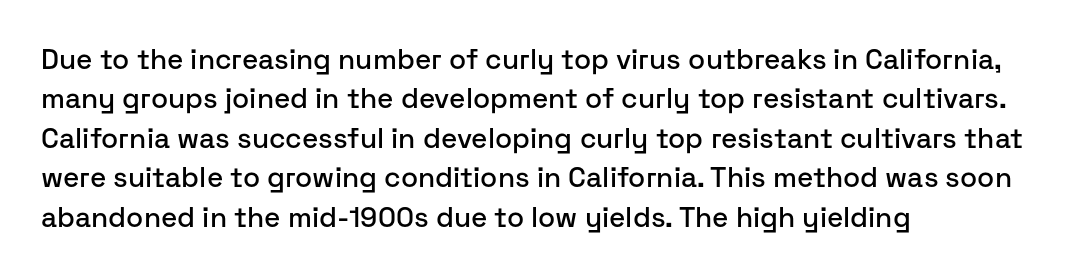
The line texture is even and compact thanks to regular tracking. Note the varied advance widths — an 'i' is clearly narrower than an 'm'. The foot of each line stays bare and open. Serifs: no, the terminals of the letterforms are clean. Compared with typical paragraphs, the rows here are spaced about the same.
